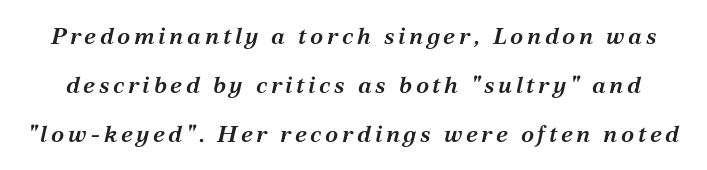
Bold? Not quite — semibold, heavier than regular but stopping short. Tall strokes in this sample are angled rather than plumb. Leading: increased. Rule under the text: the space is simply empty.
